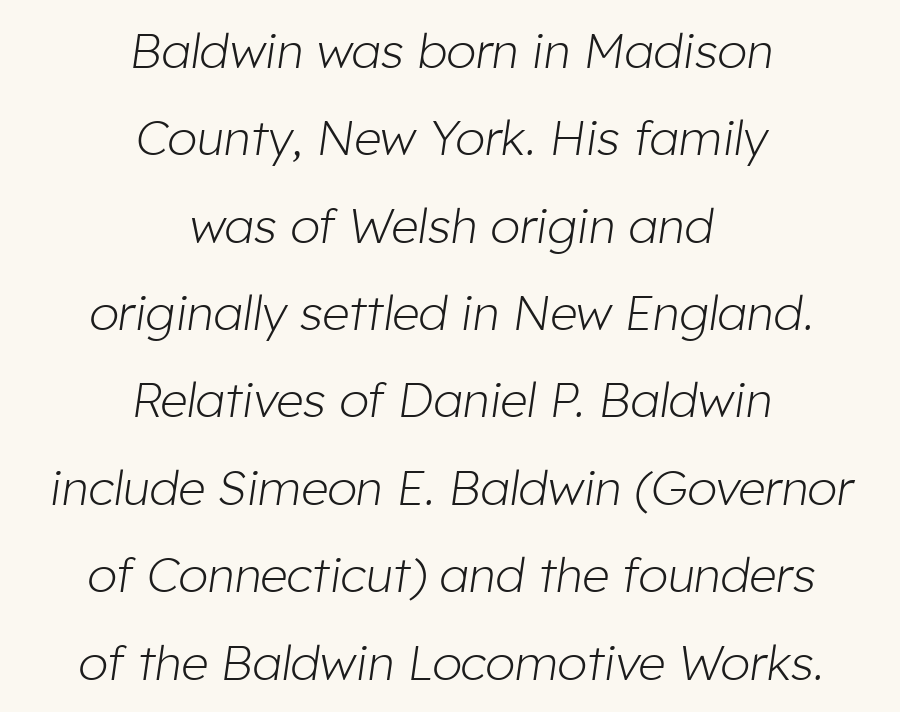
Q: Is the text bold? A: No.
Q: Is the text italic (slanted)? A: Yes, it leans right by about 8 degrees.
Q: Is the text underlined? A: No.
Q: How is the paragraph aligned? A: Centered.
Q: Is the spacing between letters normal or unusually wide? A: Normal.
Q: Width (condensed, normal, or wide)? A: Normal.
Q: Stroke contrast? A: Low.
Q: x-height? A: Medium.
Q: Monospaced? A: No.
